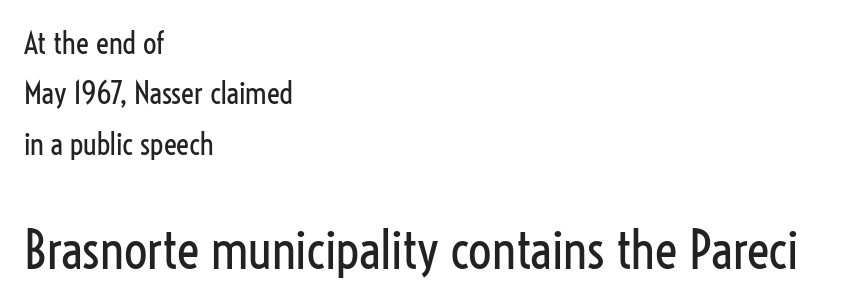
Q: Is the text bold? A: No.
Q: Is the text italic (slanted)? A: No, it is upright.
Q: Is the typeface a serif or a sans-serif typeface? A: Sans-serif.
Q: Is the text underlined? A: No.
Q: How is the paragraph aligned? A: Left-aligned.
Q: Is the spacing between letters normal or unusually wide? A: Normal.
Q: Is the spacing between lines tight, normal or loose? A: Normal.
Q: Which block of text is set in a larger size, the first (top) or the second (bottom)? A: The second (bottom) one.
Q: Width (condensed, normal, or wide)? A: Condensed.
Q: Stroke contrast? A: Low.
Q: x-height? A: Medium.
Q: Monospaced? A: No.
